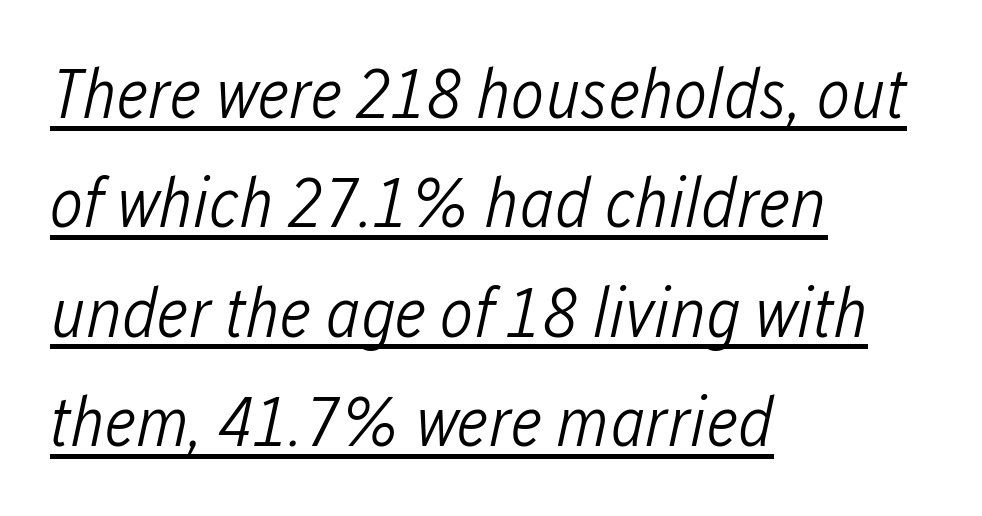
Q: Is the text bold? A: No.
Q: Is the text italic (slanted)? A: Yes, it leans right by about 12 degrees.
Q: Is the text underlined? A: Yes.
Q: How is the paragraph aligned? A: Left-aligned.
Q: Is the spacing between letters normal or unusually wide? A: Normal.
Q: Is the spacing between lines tight, normal or loose? A: Normal.
Q: Width (condensed, normal, or wide)? A: Condensed.
Q: Stroke contrast? A: Low.
Q: x-height? A: Medium.
Q: Monospaced? A: No.
